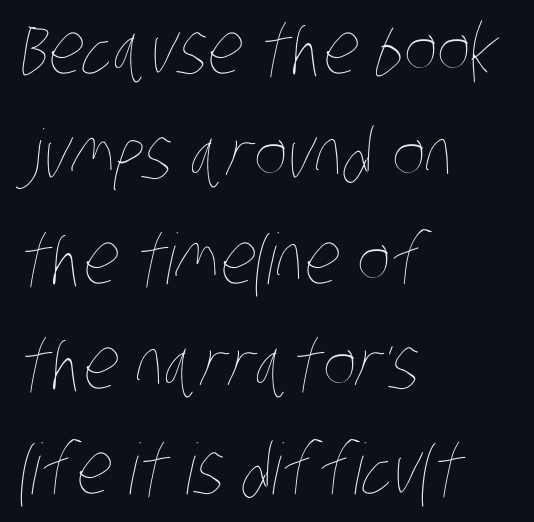
The image shows 70 px thin, condensed type; set left-aligned, normal line spacing (1.5x), normal letter spacing, not underlined; low stroke contrast and a large x-height.
